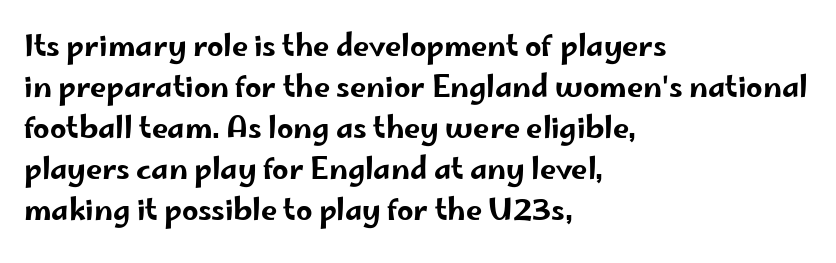
The words here are not underlined. In terms of posture, this sample is upright. The space between consecutive lines is moderate. Varying glyph widths throughout — classic text-font behaviour. Every row of glyphs begins at an identical x-position on the left.
